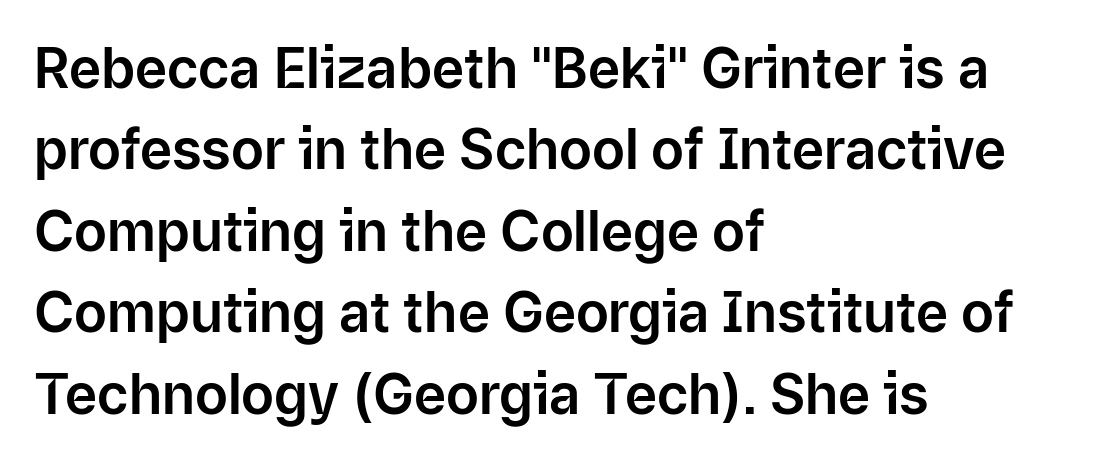
Q: Is the text italic (slanted)? A: No, it is upright.
Q: Is the typeface a serif or a sans-serif typeface? A: Sans-serif.
Q: Is the text underlined? A: No.
Q: How is the paragraph aligned? A: Left-aligned.
Q: Is the spacing between letters normal or unusually wide? A: Normal.
Q: Is the spacing between lines tight, normal or loose? A: Normal.
Q: Width (condensed, normal, or wide)? A: Normal.
Q: Stroke contrast? A: Low.
Q: x-height? A: Medium.
Q: Monospaced? A: No.
